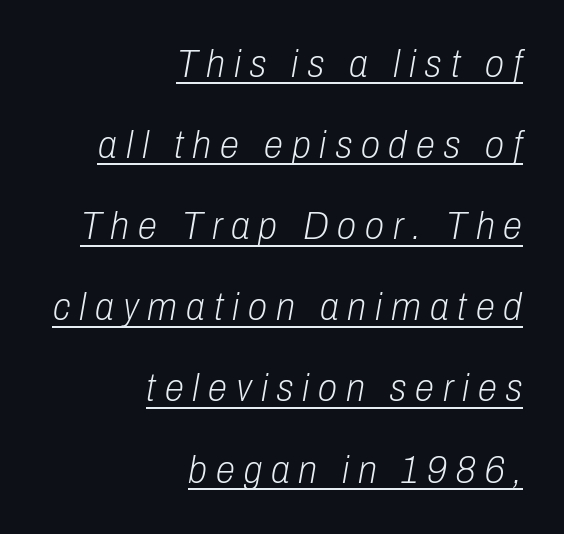
The image shows 39 px light, condensed type, italic (leaning right); set right-aligned, loose line spacing (2.08x), unusually wide letter spacing (+0.23 em), underlined; low stroke contrast and a medium x-height.
